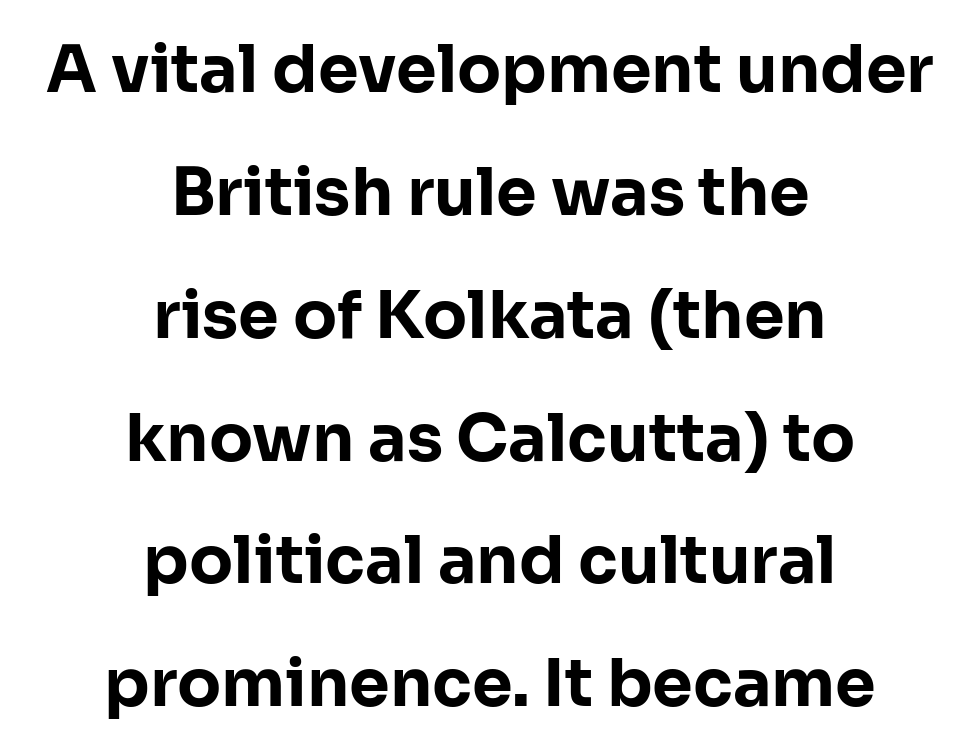
Q: Is the text bold? A: Yes.
Q: Is the text italic (slanted)? A: No, it is upright.
Q: Is the typeface a serif or a sans-serif typeface? A: Sans-serif.
Q: Is the text underlined? A: No.
Q: How is the paragraph aligned? A: Centered.
Q: Is the spacing between letters normal or unusually wide? A: Normal.
Q: Width (condensed, normal, or wide)? A: Normal.
Q: Stroke contrast? A: Low.
Q: x-height? A: Medium.
Q: Monospaced? A: No.
